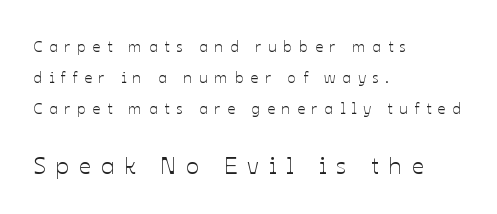
{"italic": "no", "underline": "no", "align": "left", "line_spacing": "loose", "line_spacing_ratio": 1.95, "letter_spacing": "wide", "letter_spacing_em": 0.41, "larger_block": "second", "size_ratio": 1.5, "glyph_px": 24}
